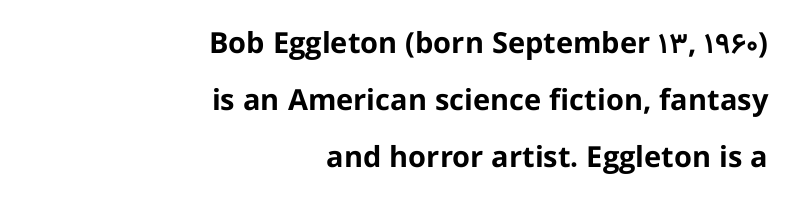
Q: Is the text bold? A: Yes.
Q: Is the text italic (slanted)? A: No, it is upright.
Q: Is the typeface a serif or a sans-serif typeface? A: Sans-serif.
Q: Is the text underlined? A: No.
Q: How is the paragraph aligned? A: Right-aligned.
Q: Is the spacing between letters normal or unusually wide? A: Normal.
Q: Is the spacing between lines tight, normal or loose? A: Loose.
Q: Width (condensed, normal, or wide)? A: Normal.
Q: Stroke contrast? A: Low.
Q: x-height? A: Medium.
Q: Monospaced? A: No.
